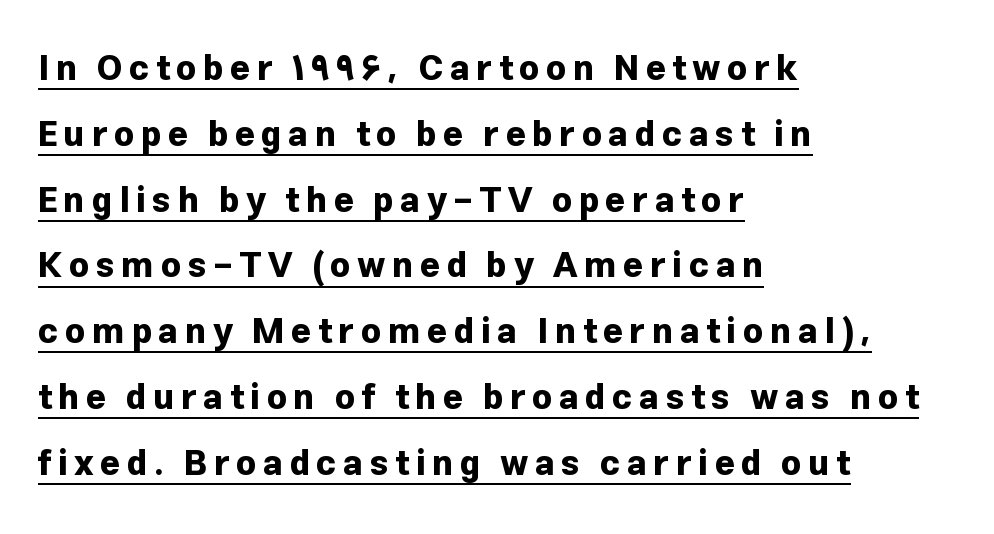
{"serif": "no", "italic": "no", "bold": "yes", "weight": "bold", "width": "normal", "stroke_contrast": "low", "x_height": "medium", "monospaced": "no", "underline": "yes", "align": "left", "line_spacing_ratio": 1.88, "glyph_px": 35}
